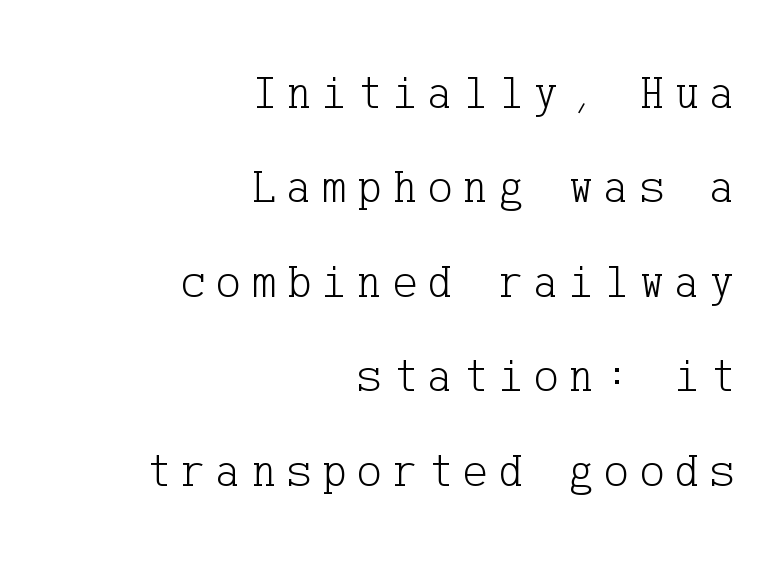
The image shows 47 px light serif type, upright; set right-aligned, loose line spacing (2.01x), unusually wide letter spacing (+0.22 em), not underlined; low stroke contrast and a medium x-height.
